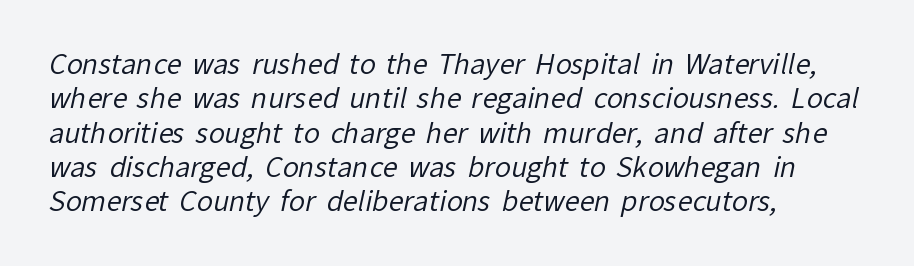
Q: Is the text bold? A: No.
Q: Is the text underlined? A: No.
Q: How is the paragraph aligned? A: Left-aligned.
Q: Is the spacing between letters normal or unusually wide? A: Normal.
Q: Is the spacing between lines tight, normal or loose? A: Normal.
